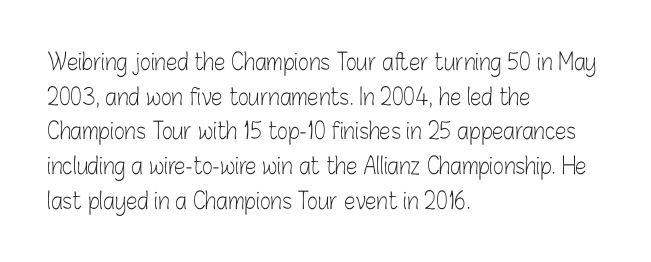
{"italic": "no", "bold": "no", "underline": "no", "align": "left", "line_spacing": "normal", "line_spacing_ratio": 1.51, "letter_spacing": "normal", "letter_spacing_em": 0.0, "glyph_px": 23}
